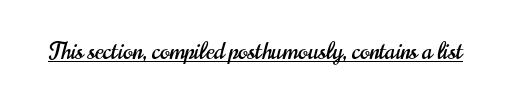
{"underline": "yes", "letter_spacing": "normal", "letter_spacing_em": 0.0, "glyph_px": 23}
